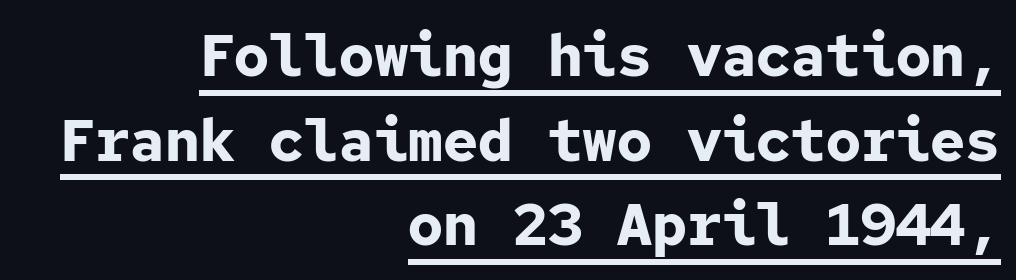
Leftover space on each line is placed entirely before the opening word. Quick note: underline on. This sample has the even, mechanical cadence of fixed-width lettering. What's the leading like? Ordinary, nothing unusual. The type is set solid horizontally, with unmodified tracking. The face used here has the dense, thick strokes of a bold.
